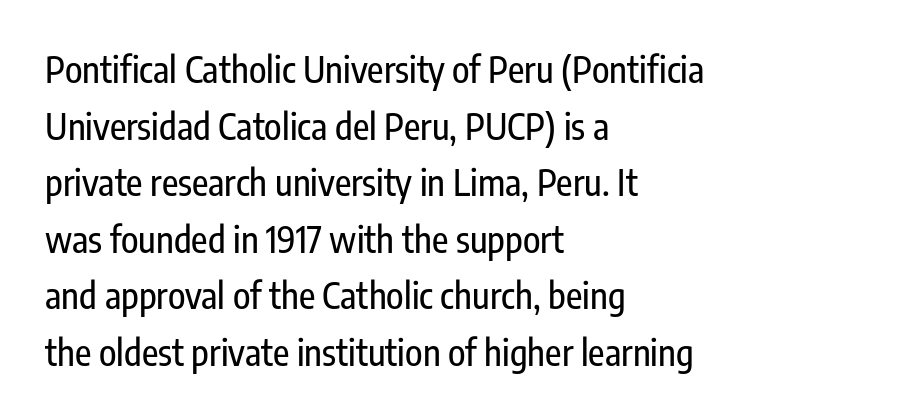
Q: Is the text italic (slanted)? A: No, it is upright.
Q: Is the typeface a serif or a sans-serif typeface? A: Sans-serif.
Q: Is the text underlined? A: No.
Q: How is the paragraph aligned? A: Left-aligned.
Q: Is the spacing between letters normal or unusually wide? A: Normal.
Q: Is the spacing between lines tight, normal or loose? A: Normal.
Q: Width (condensed, normal, or wide)? A: Condensed.
Q: Stroke contrast? A: Low.
Q: x-height? A: Medium.
Q: Monospaced? A: No.
